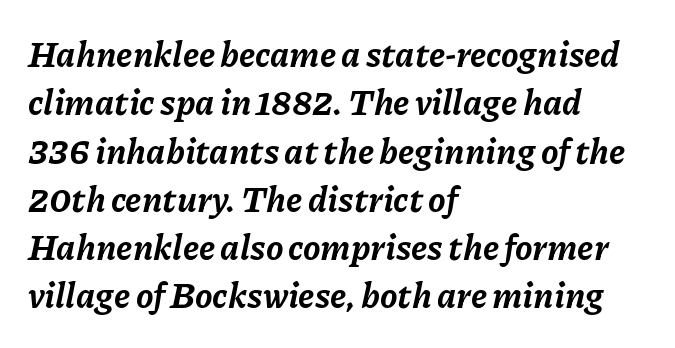
Q: Is the text bold? A: Yes.
Q: Is the text italic (slanted)? A: Yes, it leans right by about 11 degrees.
Q: Is the text underlined? A: No.
Q: How is the paragraph aligned? A: Left-aligned.
Q: Is the spacing between letters normal or unusually wide? A: Normal.
Q: Is the spacing between lines tight, normal or loose? A: Normal.
Q: Width (condensed, normal, or wide)? A: Normal.
Q: Stroke contrast? A: Low.
Q: x-height? A: Medium.
Q: Monospaced? A: No.
